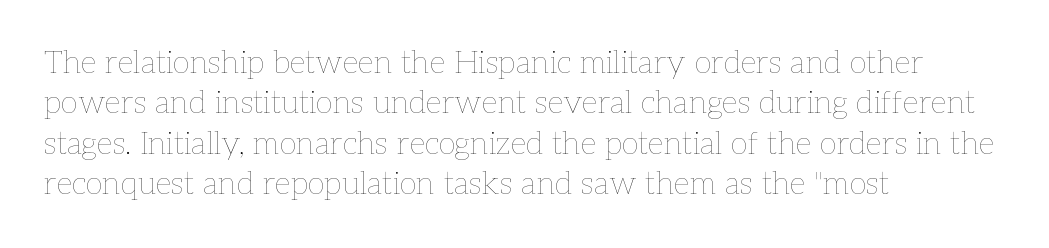
Q: Is the text bold? A: No.
Q: Is the text italic (slanted)? A: No, it is upright.
Q: Is the text underlined? A: No.
Q: How is the paragraph aligned? A: Left-aligned.
Q: Is the spacing between letters normal or unusually wide? A: Normal.
Q: Is the spacing between lines tight, normal or loose? A: Normal.
Q: Width (condensed, normal, or wide)? A: Normal.
Q: Stroke contrast? A: Low.
Q: x-height? A: Medium.
Q: Monospaced? A: No.
